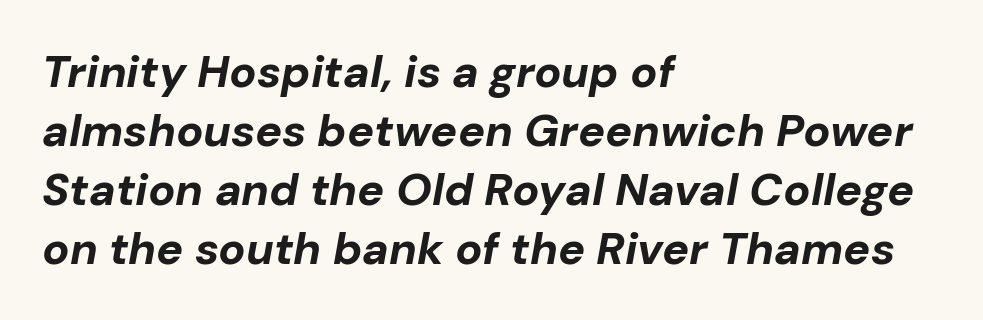
Q: Is the text bold? A: Yes.
Q: Is the text italic (slanted)? A: Yes, it leans right by about 10 degrees.
Q: Is the text underlined? A: No.
Q: How is the paragraph aligned? A: Left-aligned.
Q: Is the spacing between letters normal or unusually wide? A: Normal.
Q: Is the spacing between lines tight, normal or loose? A: Normal.
Q: Width (condensed, normal, or wide)? A: Normal.
Q: Stroke contrast? A: Low.
Q: x-height? A: Medium.
Q: Monospaced? A: No.
